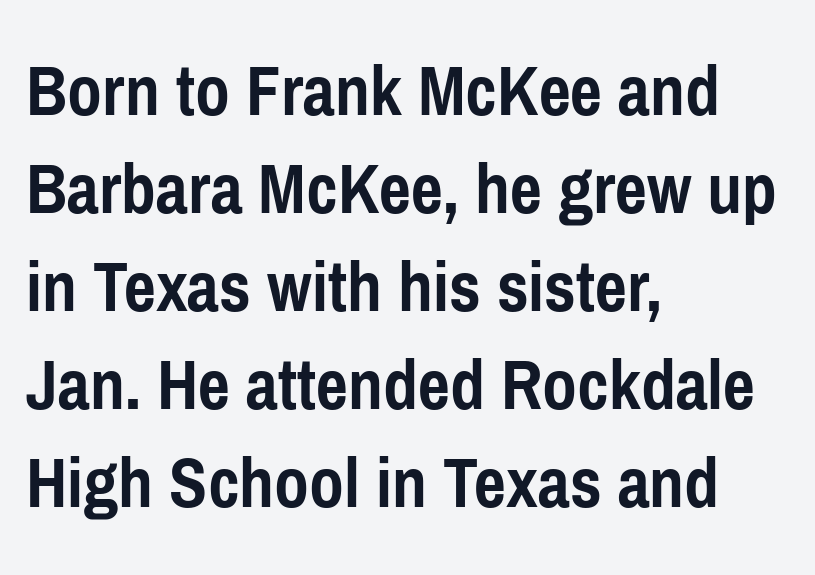
The image shows 76 px semibold, condensed sans-serif type, upright; set left-aligned, normal line spacing (1.29x), normal letter spacing, not underlined; low stroke contrast and a medium x-height.
